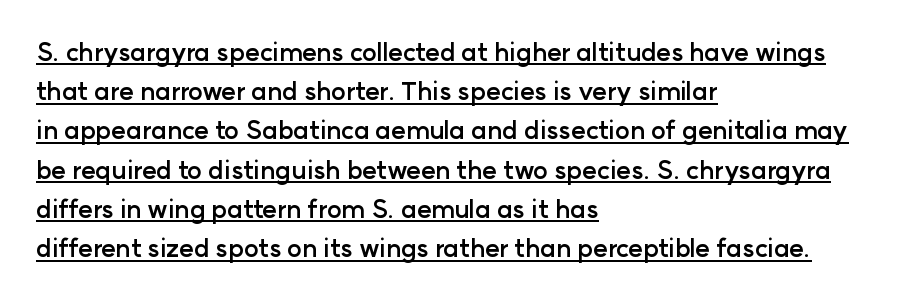
Q: Is the text bold? A: Yes.
Q: Is the text italic (slanted)? A: No, it is upright.
Q: Is the text underlined? A: Yes.
Q: How is the paragraph aligned? A: Left-aligned.
Q: Is the spacing between letters normal or unusually wide? A: Normal.
Q: Is the spacing between lines tight, normal or loose? A: Normal.
